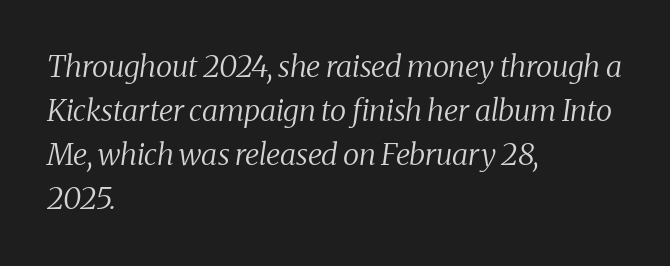
Spacing verdict: proportional, widths tailored to each character. Each new line begins a customary step beneath the previous one. The passage shown is typeset with a serif family. The baseline area is clear. A quiet, ordinary-to-light weight characterises the typeface.
